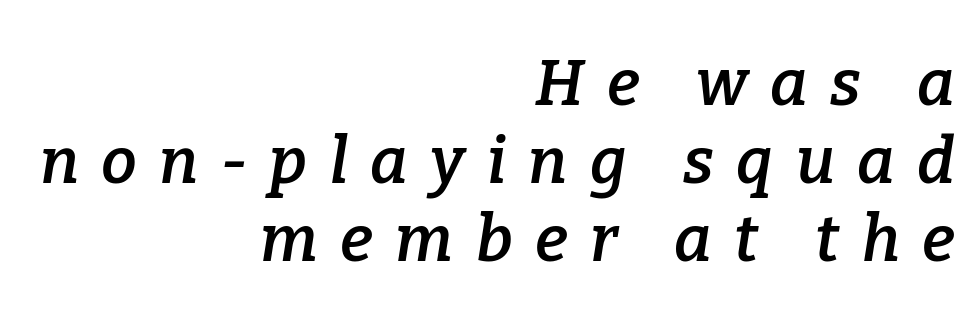
Serif or sans? Serif — the stroke terminals have little feet. These lines were composed using italics. What stands out about the letter spacing? Its width — letters are far apart. Think of a printed novel: that variable character pitch is what you see here.
